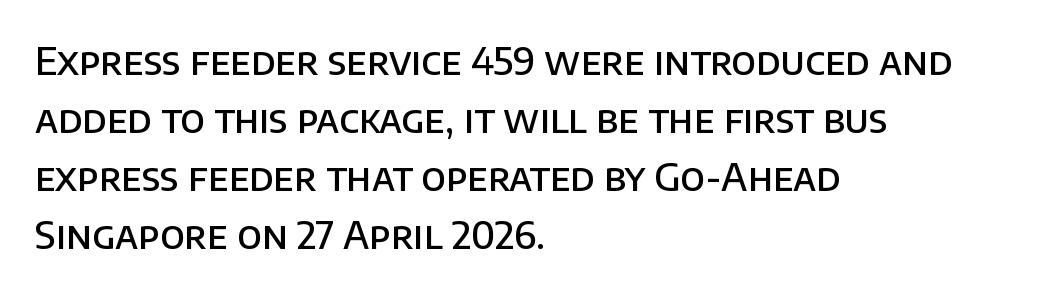
Q: Is the text bold? A: Semi-bold.
Q: Is the text italic (slanted)? A: No, it is upright.
Q: Is the typeface a serif or a sans-serif typeface? A: Sans-serif.
Q: Is the text underlined? A: No.
Q: How is the paragraph aligned? A: Left-aligned.
Q: Is the spacing between letters normal or unusually wide? A: Normal.
Q: Is the spacing between lines tight, normal or loose? A: Normal.
Q: Width (condensed, normal, or wide)? A: Normal.
Q: Stroke contrast? A: Low.
Q: x-height? A: Large.
Q: Monospaced? A: No.
